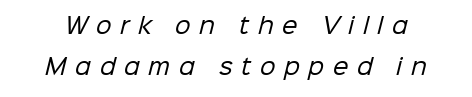
The image shows 22 px text type; set line spacing 1.87x, unusually wide letter spacing (+0.39 em), not underlined.
